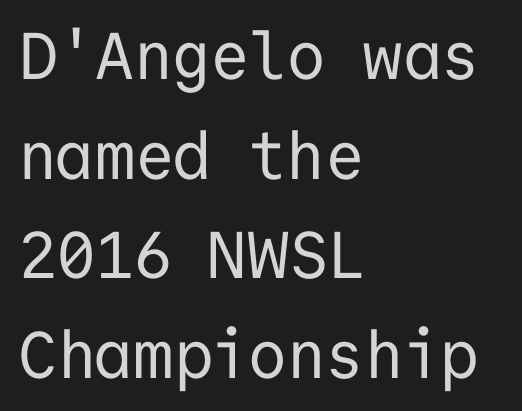
{"serif": "no", "italic": "no", "bold": "no", "weight": "regular", "width": "normal", "stroke_contrast": "low", "x_height": "medium", "monospaced": "yes", "underline": "no", "align": "left", "line_spacing": "normal", "line_spacing_ratio": 1.51, "letter_spacing": "normal", "letter_spacing_em": 0.0, "glyph_px": 66}
